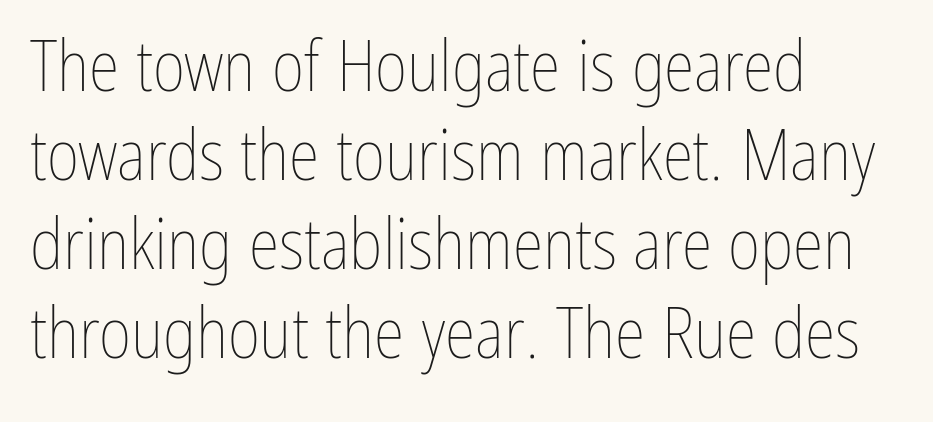
{"italic": "no", "bold": "no", "weight": "thin", "width": "condensed", "stroke_contrast": "low", "x_height": "medium", "monospaced": "no", "underline": "no", "align": "left", "line_spacing": "normal", "line_spacing_ratio": 1.27, "letter_spacing": "normal", "letter_spacing_em": 0.0, "glyph_px": 70}
